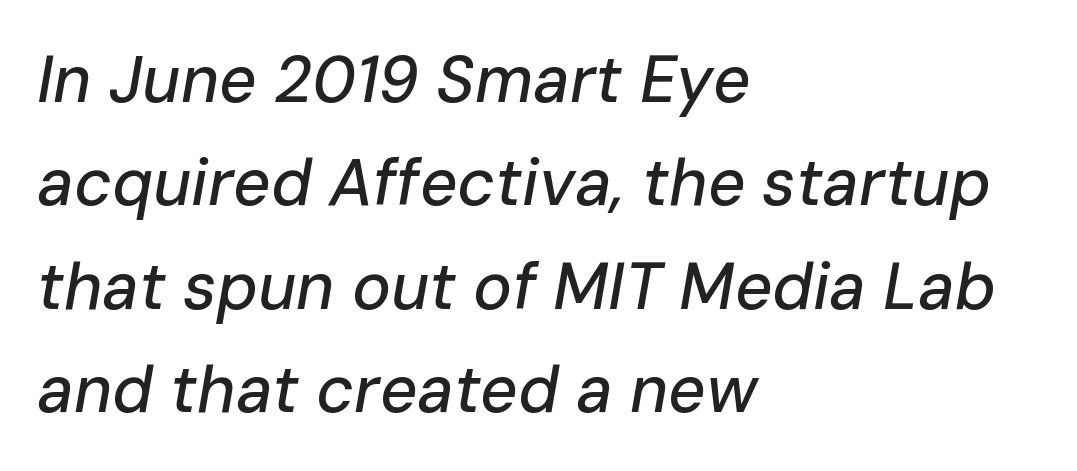
{"italic": "yes", "lean": "right", "slant_degrees": 10, "width": "normal", "stroke_contrast": "low", "x_height": "medium", "monospaced": "no", "underline": "no", "align": "left", "line_spacing": "normal", "line_spacing_ratio": 1.59, "letter_spacing": "normal", "letter_spacing_em": 0.0, "glyph_px": 65}
